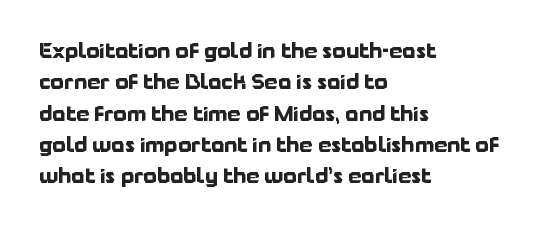
Q: Is the text bold? A: Yes.
Q: Is the text italic (slanted)? A: No, it is upright.
Q: Is the text underlined? A: No.
Q: How is the paragraph aligned? A: Left-aligned.
Q: Is the spacing between letters normal or unusually wide? A: Normal.
Q: Is the spacing between lines tight, normal or loose? A: Normal.
